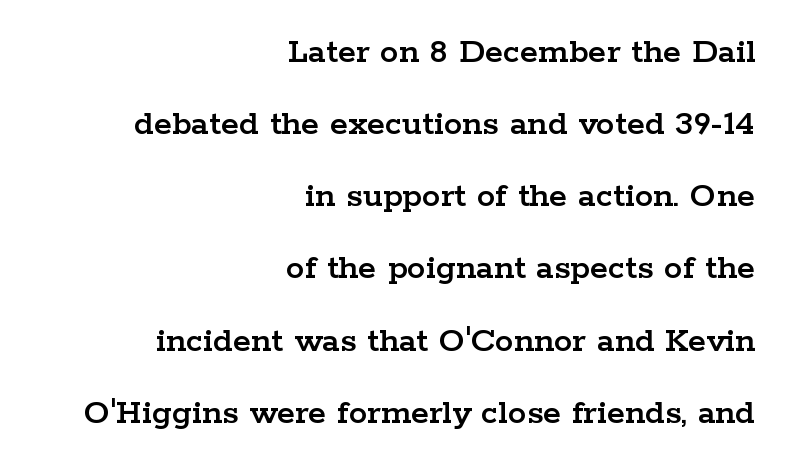
Q: Is the text italic (slanted)? A: No, it is upright.
Q: Is the typeface a serif or a sans-serif typeface? A: Serif.
Q: Is the text underlined? A: No.
Q: How is the paragraph aligned? A: Right-aligned.
Q: Is the spacing between letters normal or unusually wide? A: Normal.
Q: Is the spacing between lines tight, normal or loose? A: Loose.
Q: Width (condensed, normal, or wide)? A: Wide.
Q: Stroke contrast? A: Low.
Q: x-height? A: Medium.
Q: Monospaced? A: No.
